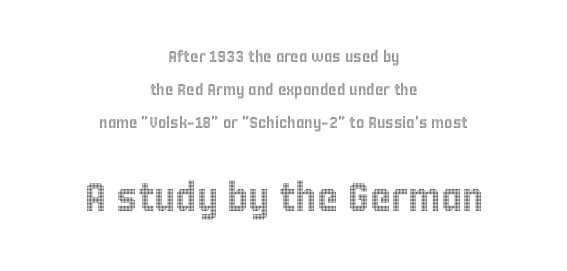
Q: Is the text italic (slanted)? A: No, it is upright.
Q: Is the text underlined? A: No.
Q: How is the paragraph aligned? A: Centered.
Q: Is the spacing between letters normal or unusually wide? A: Normal.
Q: Is the spacing between lines tight, normal or loose? A: Loose.
Q: Which block of text is set in a larger size, the first (top) or the second (bottom)? A: The second (bottom) one.
Q: Width (condensed, normal, or wide)? A: Condensed.
Q: x-height? A: Large.
Q: Monospaced? A: No.
